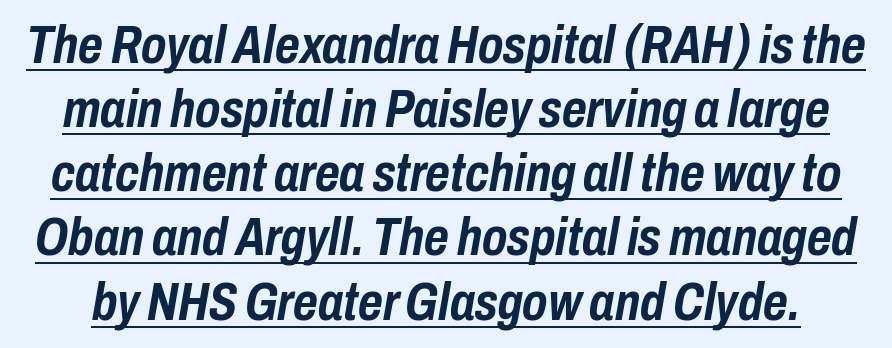
{"italic": "yes", "lean": "right", "slant_degrees": 10, "bold": "yes", "weight": "semibold", "width": "condensed", "stroke_contrast": "low", "x_height": "medium", "monospaced": "no", "underline": "yes", "line_spacing_ratio": 1.21, "letter_spacing": "normal", "letter_spacing_em": 0.0, "glyph_px": 53}
